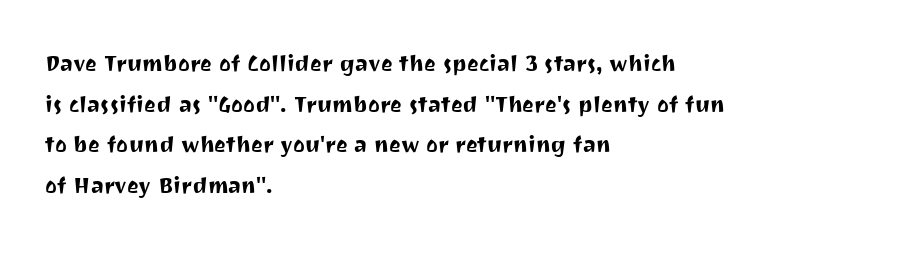
The image shows 28 px sans-serif type, upright; set left-aligned, normal line spacing (1.45x), normal letter spacing, not underlined; medium stroke contrast and a medium x-height.
